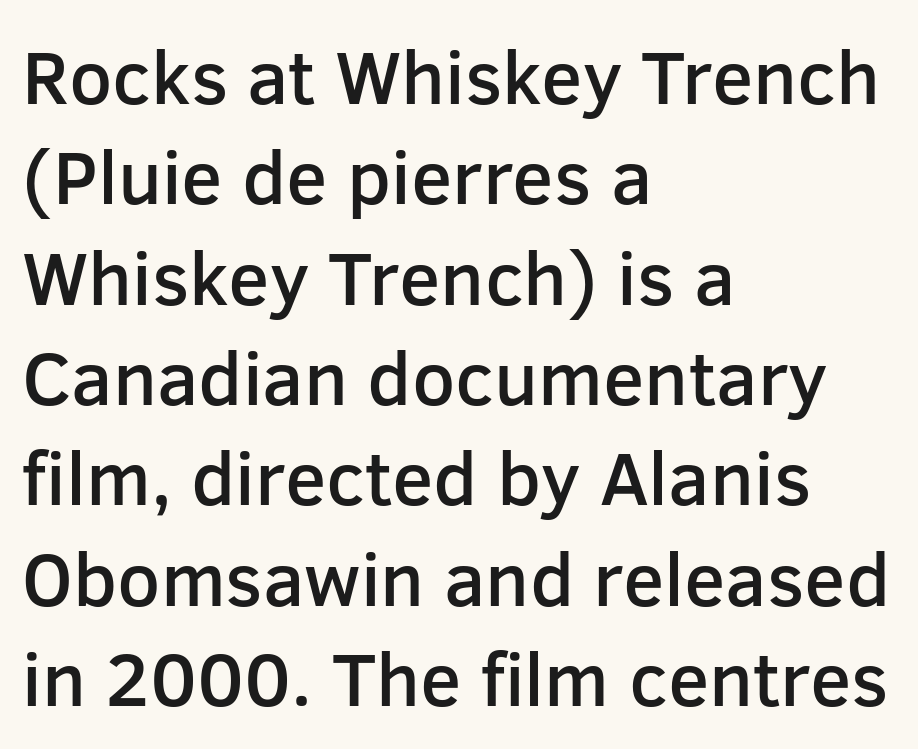
The image shows 76 px semibold sans-serif type, upright; set left-aligned, normal line spacing (1.32x), normal letter spacing, not underlined; low stroke contrast and a medium x-height.
